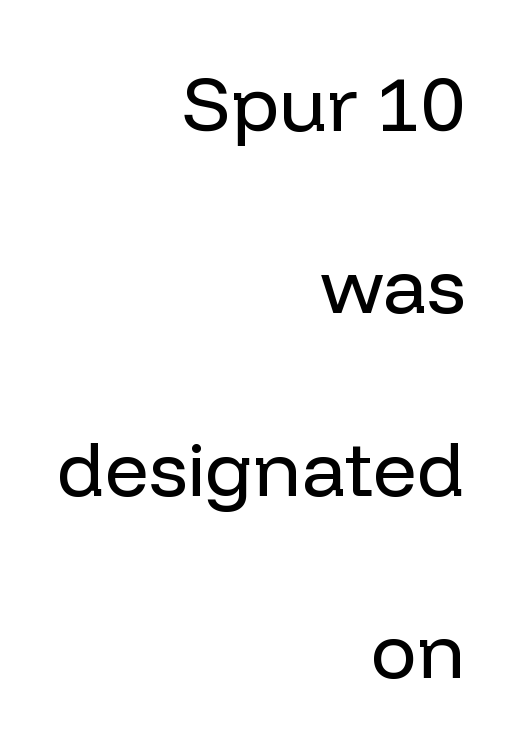
Q: Is the text bold? A: No.
Q: Is the text italic (slanted)? A: No, it is upright.
Q: Is the typeface a serif or a sans-serif typeface? A: Sans-serif.
Q: Is the text underlined? A: No.
Q: How is the paragraph aligned? A: Right-aligned.
Q: Is the spacing between letters normal or unusually wide? A: Normal.
Q: Is the spacing between lines tight, normal or loose? A: Loose.
Q: Width (condensed, normal, or wide)? A: Normal.
Q: Stroke contrast? A: Low.
Q: x-height? A: Medium.
Q: Monospaced? A: No.
